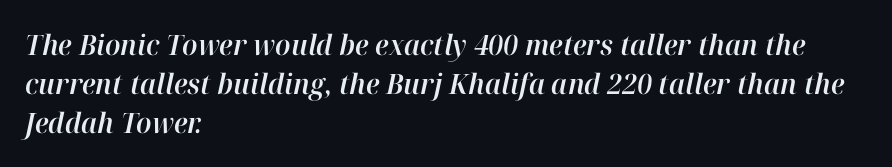
The font's italic variant was chosen for this text. Rows of type keep a routine distance in the vertical direction. The words here are not underlined. Teacher's note: observe the even left margin — that is flush-left alignment.
